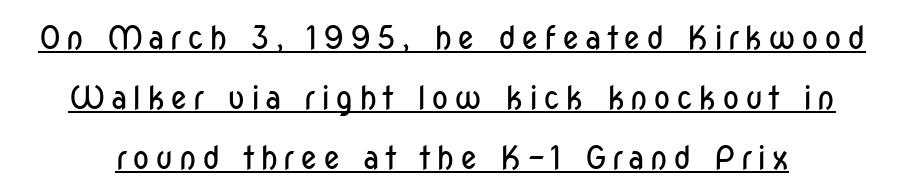
This is not heavy type; no bold has been used. Look at the bottom of the vertical strokes: they stop flat, with no serifs. Rendered with straight, roman letterforms. This sample carries an underscore along the baseline area.
